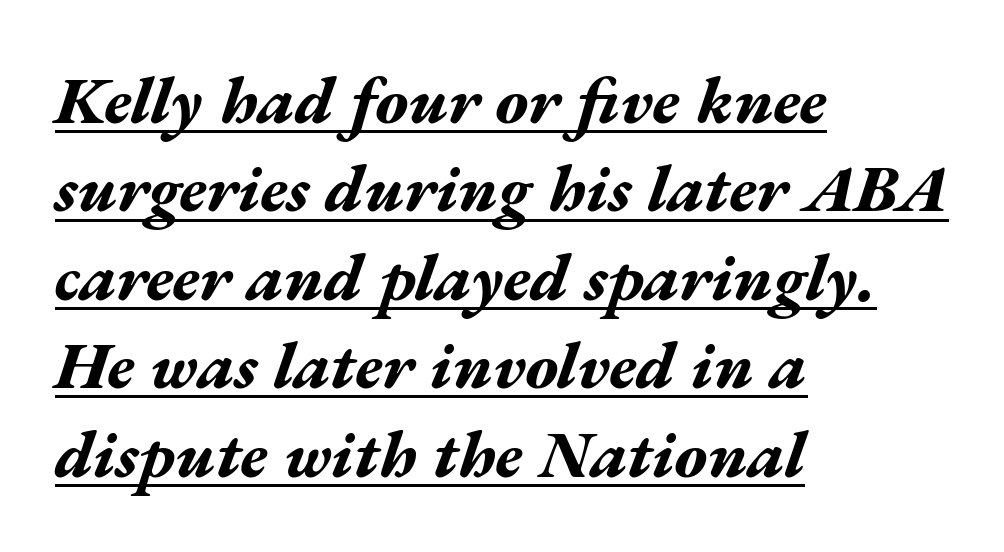
{"italic": "yes", "lean": "right", "slant_degrees": 17, "bold": "yes", "weight": "bold", "width": "wide", "stroke_contrast": "medium", "x_height": "medium", "monospaced": "no", "underline": "yes", "align": "left", "line_spacing": "normal", "line_spacing_ratio": 1.32, "letter_spacing": "normal", "letter_spacing_em": 0.0, "glyph_px": 67}
